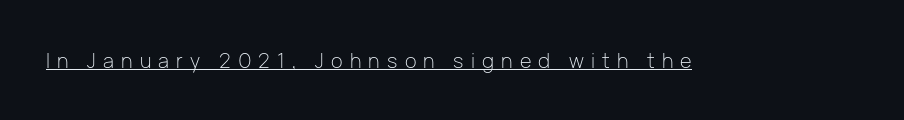
Vertical stems look standard width or narrower in stroke. Emphasis is given by a line drawn under the lettering. A typesetter would call this heavily tracked-out type. Vertical strokes here are truly vertical.
